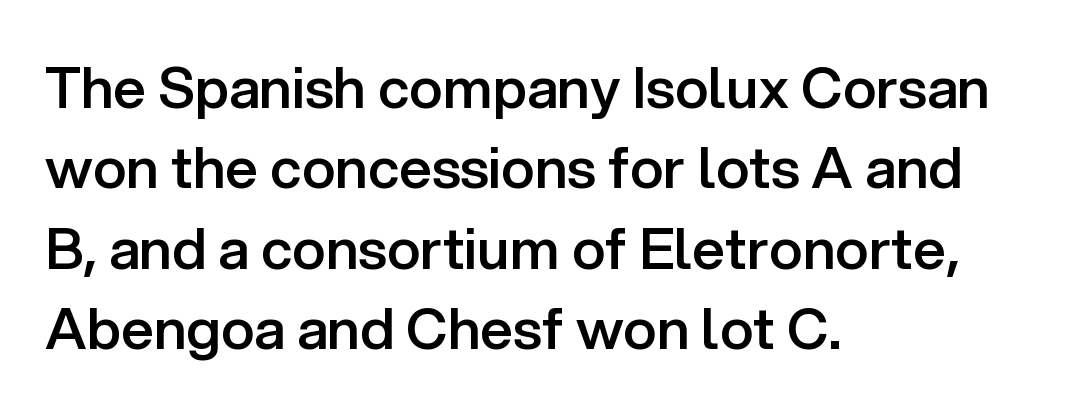
The image shows 57 px semibold sans-serif type, upright; set left-aligned, normal line spacing (1.41x), normal letter spacing, not underlined; low stroke contrast and a medium x-height.
